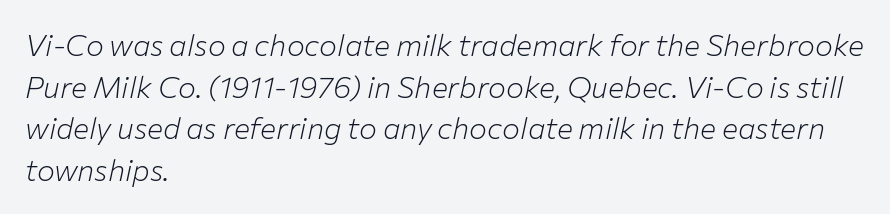
Q: Is the text bold? A: No.
Q: Is the text italic (slanted)? A: Yes, it leans right by about 12 degrees.
Q: Is the text underlined? A: No.
Q: How is the paragraph aligned? A: Left-aligned.
Q: Is the spacing between letters normal or unusually wide? A: Normal.
Q: Is the spacing between lines tight, normal or loose? A: Normal.
Q: Width (condensed, normal, or wide)? A: Normal.
Q: Stroke contrast? A: Low.
Q: x-height? A: Medium.
Q: Monospaced? A: No.
